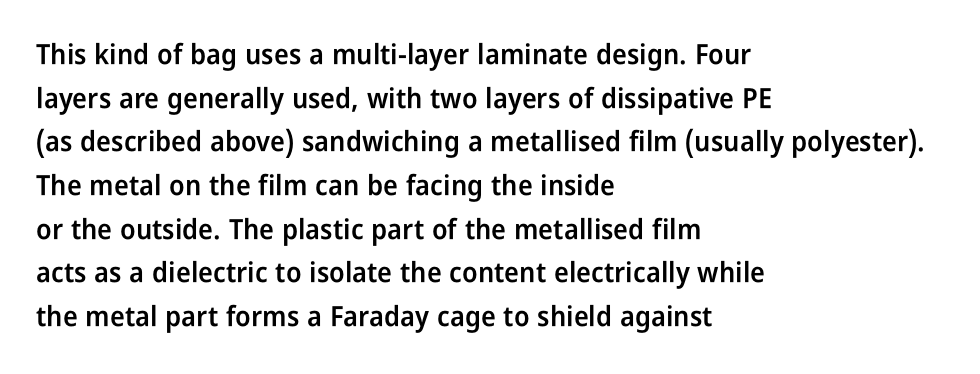
{"serif": "no", "italic": "no", "bold": "semi", "weight": "semibold", "width": "condensed", "stroke_contrast": "low", "x_height": "medium", "monospaced": "no", "underline": "no", "align": "left", "line_spacing": "normal", "line_spacing_ratio": 1.56, "letter_spacing": "normal", "letter_spacing_em": 0.0, "glyph_px": 28}
